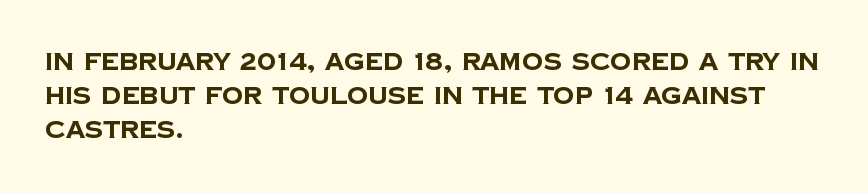
{"bold": "yes", "underline": "no", "align": "left", "line_spacing": "normal", "line_spacing_ratio": 1.42, "letter_spacing": "normal", "letter_spacing_em": 0.0, "glyph_px": 24}
